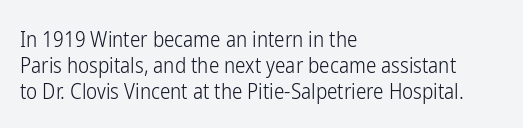
{"italic": "no", "bold": "no", "underline": "no", "align": "left", "line_spacing": "normal", "line_spacing_ratio": 1.25, "letter_spacing": "normal", "letter_spacing_em": 0.0, "glyph_px": 21}
